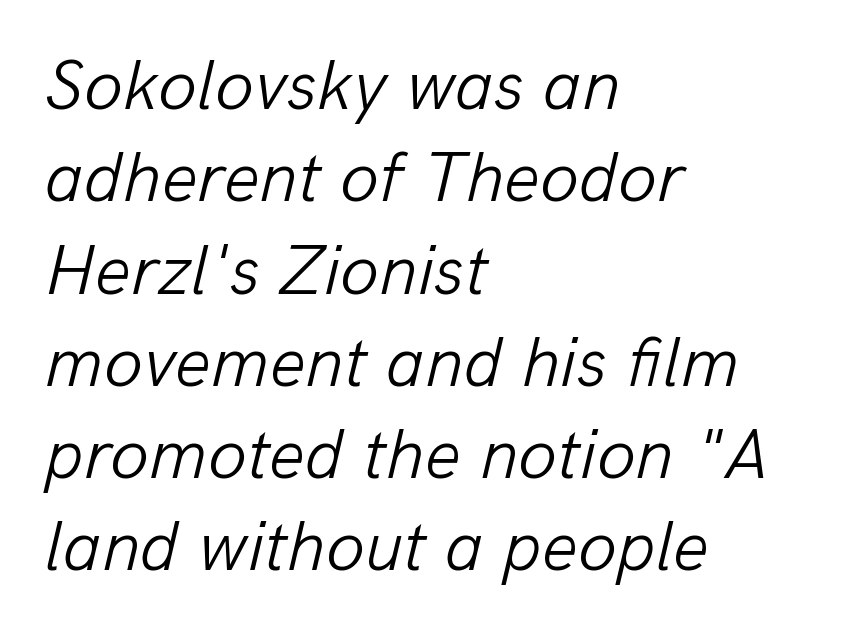
{"italic": "yes", "lean": "right", "slant_degrees": 13, "bold": "no", "weight": "light", "width": "normal", "stroke_contrast": "low", "x_height": "medium", "monospaced": "no", "underline": "no", "align": "left", "line_spacing": "normal", "line_spacing_ratio": 1.3, "letter_spacing": "normal", "letter_spacing_em": 0.0, "glyph_px": 71}
